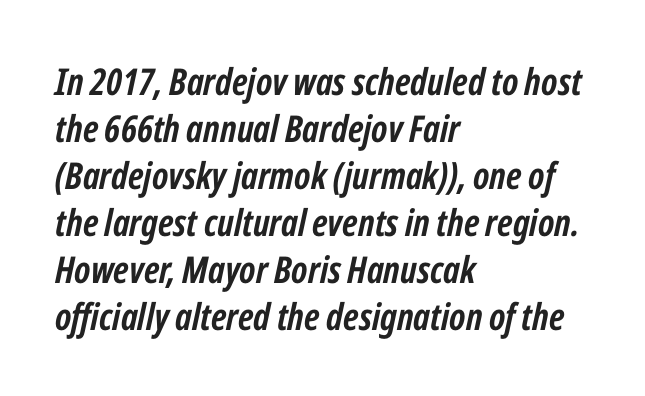
The lines in this sample share a left origin and differ only in where they stop. Descenders hang freely into open space. Note the varied advance widths — an 'i' is clearly narrower than an 'm'. No extra tracking has been applied to these lines.
